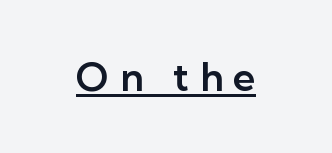
{"serif": "no", "italic": "no", "width": "normal", "stroke_contrast": "low", "x_height": "medium", "monospaced": "no", "underline": "yes", "letter_spacing": "wide", "letter_spacing_em": 0.27, "glyph_px": 39}
